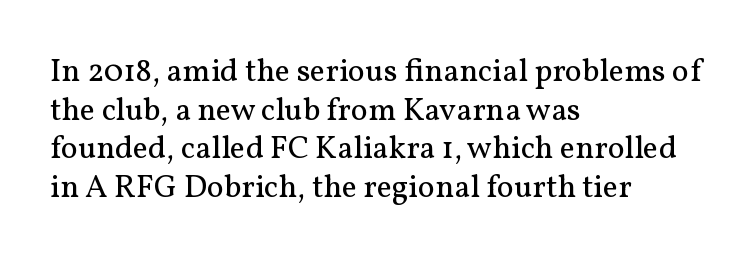
The image shows 32 px regular-weight serif type, upright; set left-aligned, line spacing 1.21x, normal letter spacing, not underlined; medium stroke contrast and a medium x-height.
